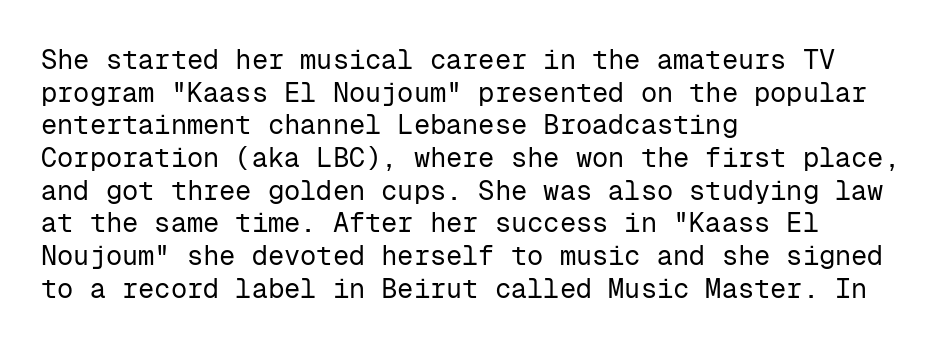
What stands out about the letter spacing? Nothing — it is the standard amount. This is not heavy type; no bold has been used. Just letters on the line, the space beneath them empty. Notice how the stems are strictly vertical — no italics here. This rendering uses left alignment, leaving the right contour irregular.
